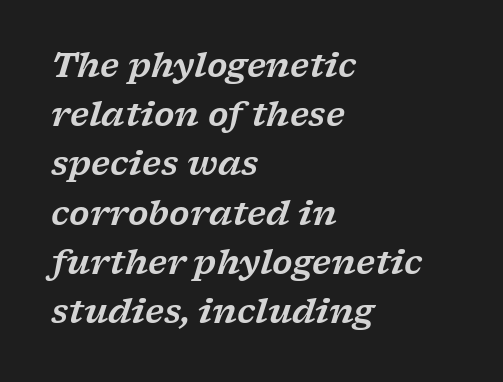
Old-style or modern, the face here clearly has serifs. Alignment: flush left. Slant detected: the letters are inclined. Decoration check: the copy has no underline. Varying glyph widths throughout — classic text-font behaviour.
